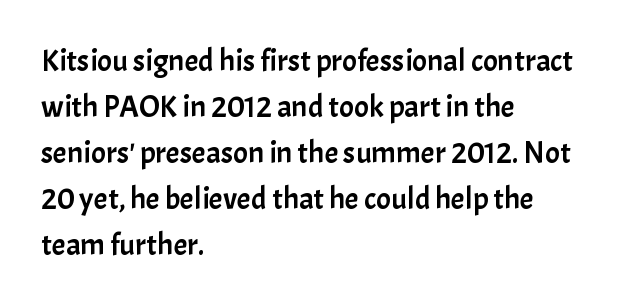
Vertical spacing — default. A roman cut, with each character standing at attention. A bare baseline throughout the passage. Compared with a centered layout, this one pins lines to the left instead.
